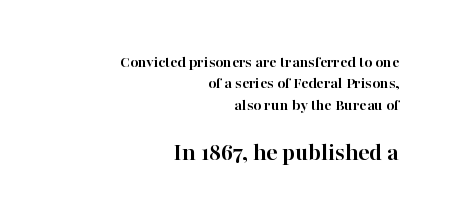
Q: Is the text bold? A: Yes.
Q: Is the text italic (slanted)? A: No, it is upright.
Q: Is the text underlined? A: No.
Q: How is the paragraph aligned? A: Right-aligned.
Q: Is the spacing between letters normal or unusually wide? A: Normal.
Q: Is the spacing between lines tight, normal or loose? A: Normal.
Q: Which block of text is set in a larger size, the first (top) or the second (bottom)? A: The second (bottom) one.
